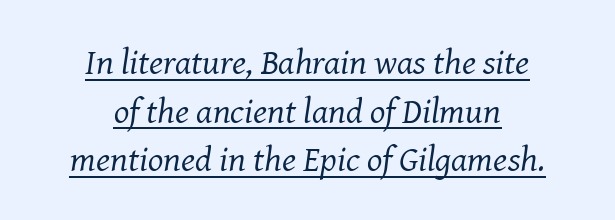
The passage shown is typeset with a serif family. A baseline rule has been typeset under these characters. Looks like regular typesetting: each glyph gets only the width it needs. Compared with a typical body face, this is equally light or lighter still.
